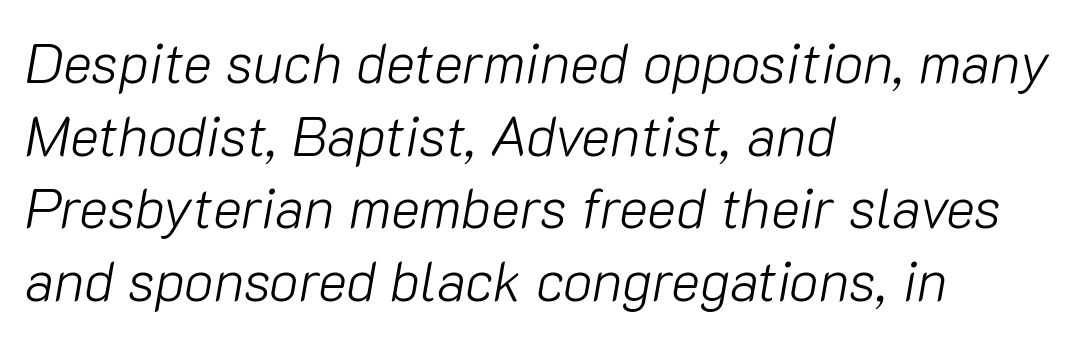
Q: Is the text bold? A: No.
Q: Is the text italic (slanted)? A: Yes, it leans right by about 10 degrees.
Q: Is the text underlined? A: No.
Q: How is the paragraph aligned? A: Left-aligned.
Q: Is the spacing between letters normal or unusually wide? A: Normal.
Q: Is the spacing between lines tight, normal or loose? A: Normal.
Q: Width (condensed, normal, or wide)? A: Normal.
Q: Stroke contrast? A: Low.
Q: x-height? A: Medium.
Q: Monospaced? A: No.
